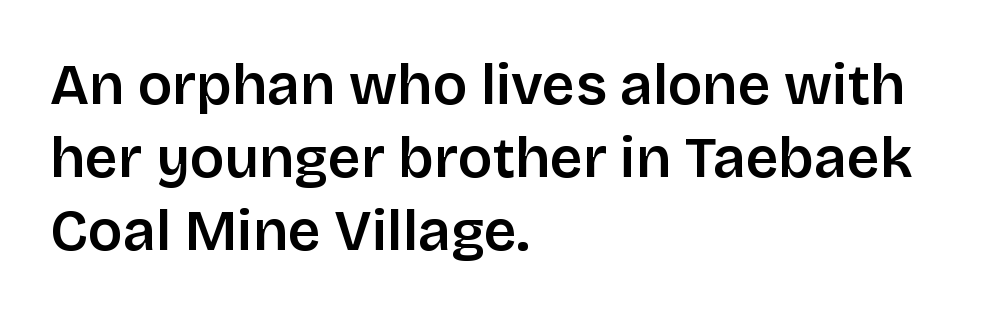
The image shows 57 px semibold sans-serif type, upright; set left-aligned, normal line spacing (1.28x), normal letter spacing, not underlined; low stroke contrast and a large x-height.
